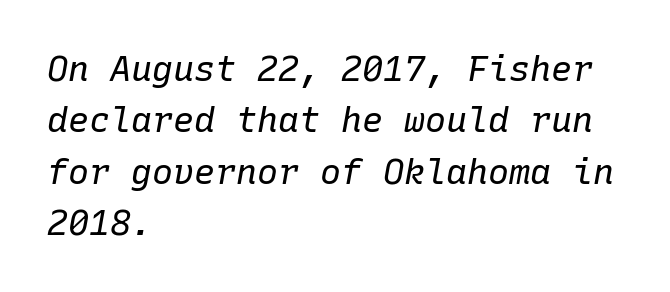
Q: Is the text bold? A: No.
Q: Is the text italic (slanted)? A: Yes, it leans right by about 10 degrees.
Q: Is the text underlined? A: No.
Q: How is the paragraph aligned? A: Left-aligned.
Q: Is the spacing between letters normal or unusually wide? A: Normal.
Q: Is the spacing between lines tight, normal or loose? A: Normal.
Q: Width (condensed, normal, or wide)? A: Normal.
Q: Stroke contrast? A: Low.
Q: x-height? A: Medium.
Q: Monospaced? A: Yes.
